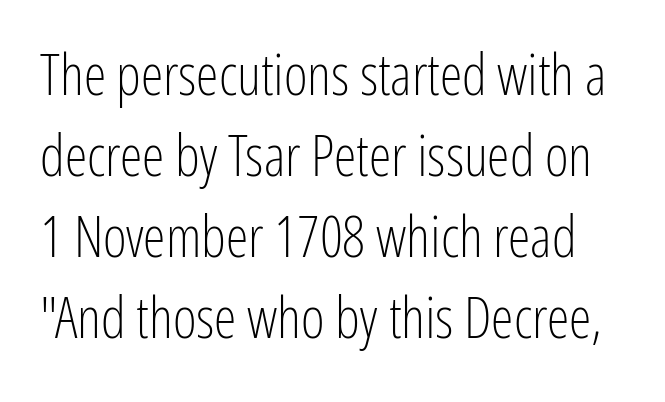
{"serif": "no", "italic": "no", "bold": "no", "weight": "light", "width": "condensed", "stroke_contrast": "low", "x_height": "medium", "monospaced": "no", "underline": "no", "line_spacing": "normal", "line_spacing_ratio": 1.42, "letter_spacing": "normal", "letter_spacing_em": 0.0, "glyph_px": 57}
